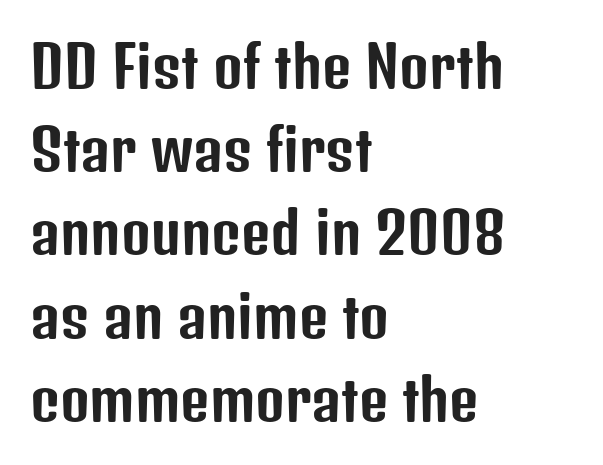
Standard letterfit; no display-style spreading of the glyphs. Grotesque or geometric, the face here clearly has no serifs. Plain, unruled lines of type. Notice how descenders clear the ascenders below comfortably — that's standard leading.
